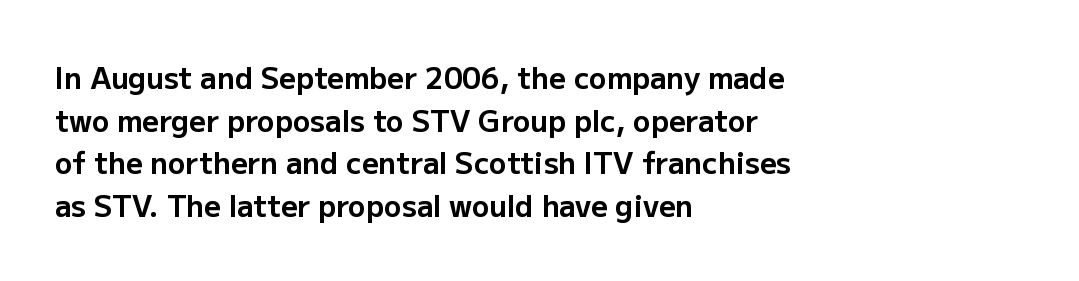
The image shows 29 px bold sans-serif type, upright; set left-aligned, normal line spacing (1.47x), normal letter spacing, not underlined; low stroke contrast and a medium x-height.
